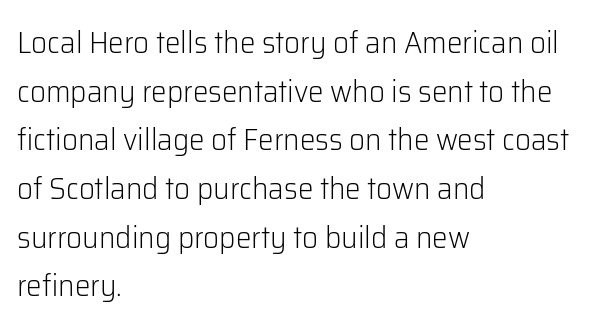
{"serif": "no", "italic": "no", "bold": "no", "weight": "light", "width": "normal", "stroke_contrast": "low", "x_height": "medium", "monospaced": "no", "underline": "no", "align": "left", "line_spacing": "normal", "line_spacing_ratio": 1.57, "letter_spacing": "normal", "letter_spacing_em": 0.0, "glyph_px": 31}
